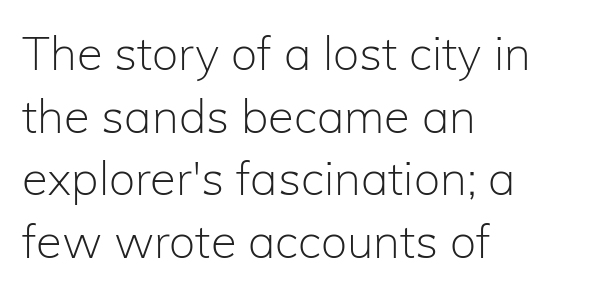
Q: Is the text bold? A: No.
Q: Is the text italic (slanted)? A: No, it is upright.
Q: Is the typeface a serif or a sans-serif typeface? A: Sans-serif.
Q: Is the text underlined? A: No.
Q: How is the paragraph aligned? A: Left-aligned.
Q: Is the spacing between letters normal or unusually wide? A: Normal.
Q: Is the spacing between lines tight, normal or loose? A: Normal.
Q: Width (condensed, normal, or wide)? A: Normal.
Q: Stroke contrast? A: Low.
Q: x-height? A: Medium.
Q: Monospaced? A: No.
